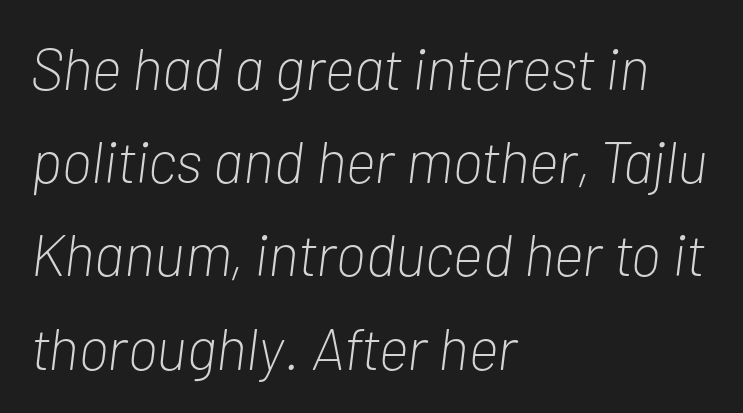
Q: Is the text bold? A: No.
Q: Is the text italic (slanted)? A: Yes, it leans right by about 7 degrees.
Q: Is the text underlined? A: No.
Q: How is the paragraph aligned? A: Left-aligned.
Q: Is the spacing between letters normal or unusually wide? A: Normal.
Q: Is the spacing between lines tight, normal or loose? A: Normal.
Q: Width (condensed, normal, or wide)? A: Condensed.
Q: Stroke contrast? A: Low.
Q: x-height? A: Medium.
Q: Monospaced? A: No.
